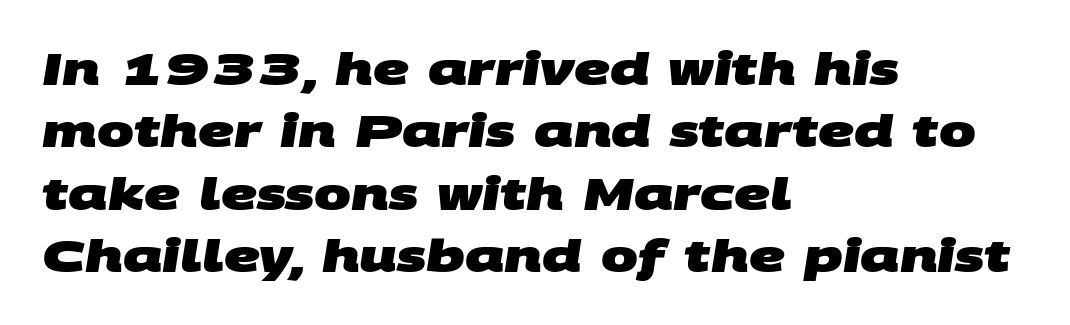
{"serif": "no", "bold": "yes", "weight": "heavy", "width": "wide", "stroke_contrast": "medium", "x_height": "large", "monospaced": "no", "underline": "no", "align": "left", "line_spacing": "normal", "line_spacing_ratio": 1.42, "letter_spacing": "normal", "letter_spacing_em": 0.0, "glyph_px": 44}
